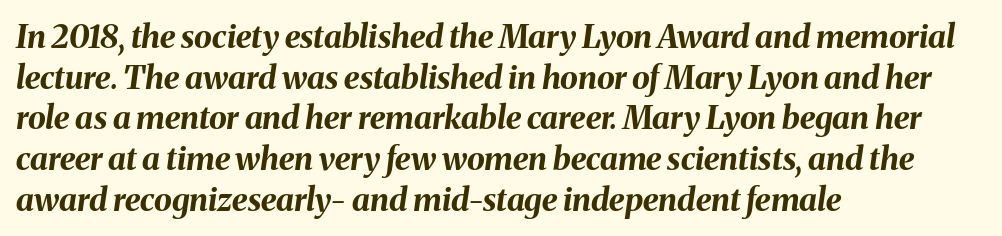
{"italic": "yes", "lean": "right", "slant_degrees": 8, "bold": "yes", "weight": "bold", "width": "normal", "stroke_contrast": "medium", "x_height": "medium", "monospaced": "no", "underline": "no", "align": "left", "line_spacing": "normal", "line_spacing_ratio": 1.27, "letter_spacing": "normal", "letter_spacing_em": 0.0, "glyph_px": 32}
